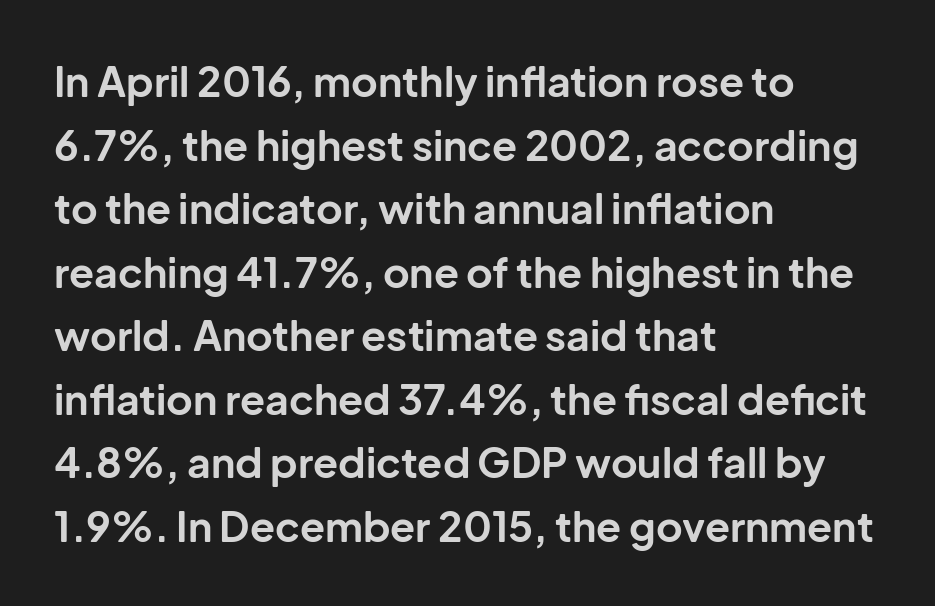
Q: Is the text bold? A: Yes.
Q: Is the text italic (slanted)? A: No, it is upright.
Q: Is the typeface a serif or a sans-serif typeface? A: Sans-serif.
Q: Is the text underlined? A: No.
Q: How is the paragraph aligned? A: Left-aligned.
Q: Is the spacing between letters normal or unusually wide? A: Normal.
Q: Is the spacing between lines tight, normal or loose? A: Normal.
Q: Width (condensed, normal, or wide)? A: Normal.
Q: Stroke contrast? A: Low.
Q: x-height? A: Medium.
Q: Monospaced? A: No.
